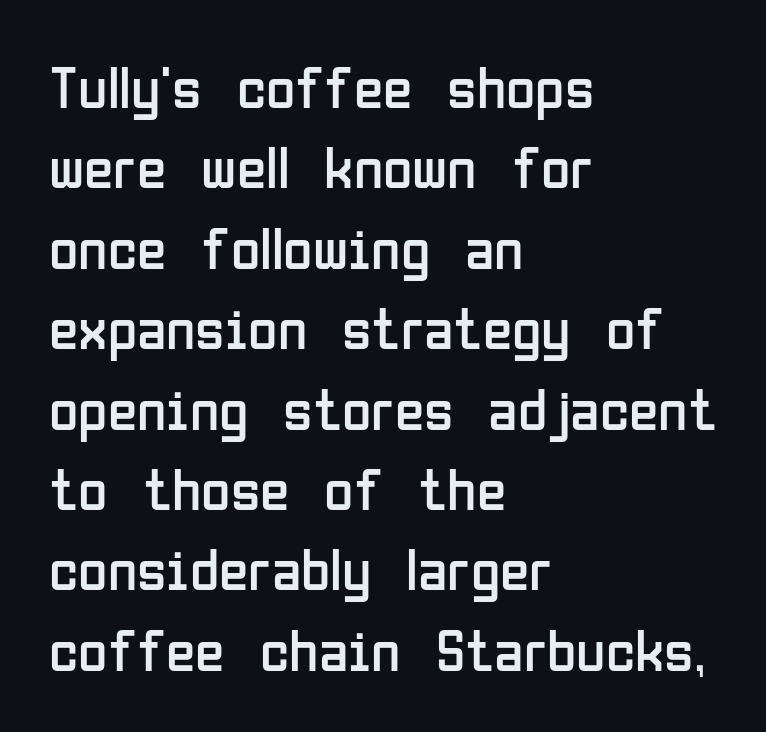
A typesetter would call this proportional, since set widths differ per character. Grotesque or geometric, the face here clearly has no serifs. The rows are spaced the way most documents space them. A clean baseline with only descenders dipping below it. Left-aligned paragraph, ragged on the right.
